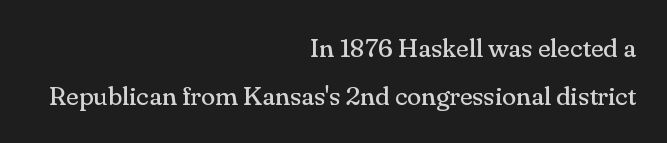
The image shows 26 px text type, upright; set right-aligned, line spacing 1.83x, normal letter spacing, not underlined.
